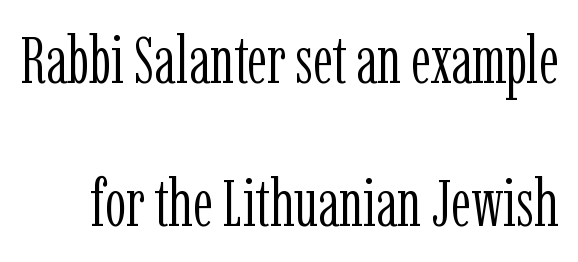
Q: Is the text bold? A: No.
Q: Is the text italic (slanted)? A: No, it is upright.
Q: Is the typeface a serif or a sans-serif typeface? A: Serif.
Q: Is the text underlined? A: No.
Q: Is the spacing between letters normal or unusually wide? A: Normal.
Q: Is the spacing between lines tight, normal or loose? A: Loose.
Q: Width (condensed, normal, or wide)? A: Condensed.
Q: Stroke contrast? A: Low.
Q: x-height? A: Medium.
Q: Monospaced? A: No.
